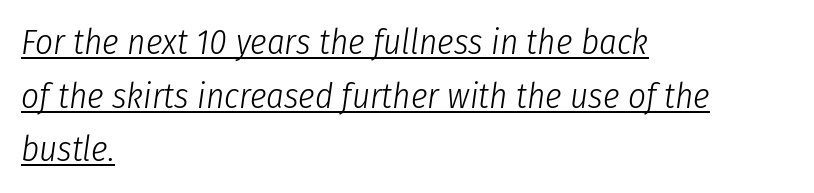
The image shows 35 px light, condensed type, italic (leaning right); set left-aligned, normal line spacing (1.53x), normal letter spacing, underlined; low stroke contrast and a medium x-height.
